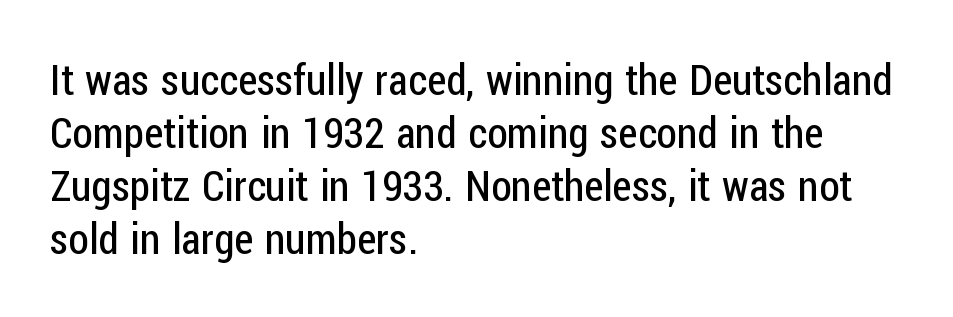
Q: Is the text bold? A: No.
Q: Is the text italic (slanted)? A: No, it is upright.
Q: Is the typeface a serif or a sans-serif typeface? A: Sans-serif.
Q: Is the text underlined? A: No.
Q: How is the paragraph aligned? A: Left-aligned.
Q: Is the spacing between letters normal or unusually wide? A: Normal.
Q: Is the spacing between lines tight, normal or loose? A: Normal.
Q: Width (condensed, normal, or wide)? A: Condensed.
Q: Stroke contrast? A: Low.
Q: x-height? A: Medium.
Q: Monospaced? A: No.
